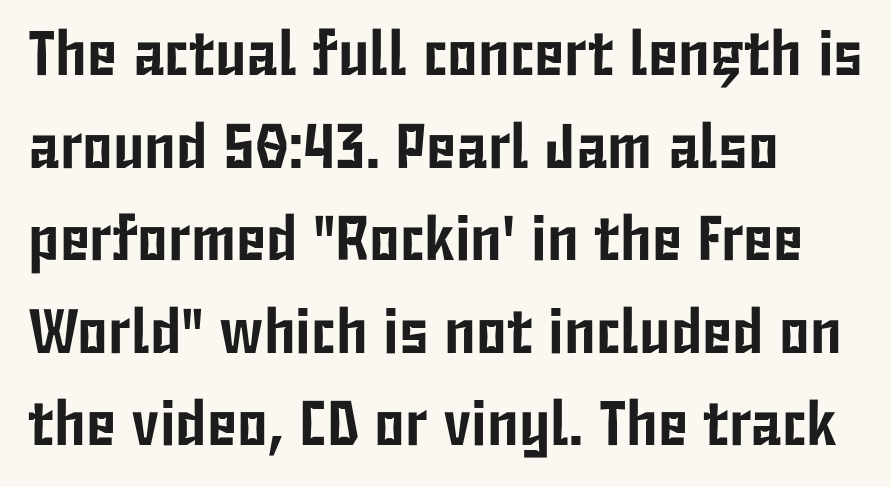
The image shows 63 px condensed sans-serif type, upright; set left-aligned, normal line spacing (1.47x), normal letter spacing, not underlined; low stroke contrast and a medium x-height.
